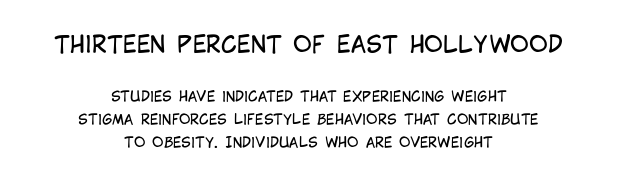
Q: Is the text bold? A: No.
Q: Is the text italic (slanted)? A: No, it is upright.
Q: Is the text underlined? A: No.
Q: How is the paragraph aligned? A: Centered.
Q: Is the spacing between letters normal or unusually wide? A: Normal.
Q: Is the spacing between lines tight, normal or loose? A: Normal.
Q: Which block of text is set in a larger size, the first (top) or the second (bottom)? A: The first (top) one.
